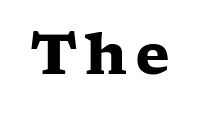
The image shows 57 px heavy, wide serif type, upright; set not underlined; low stroke contrast and a medium x-height.
